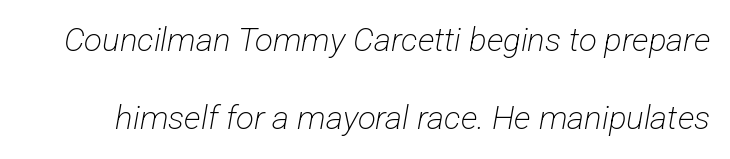
The image shows 33 px light, condensed sans-serif type; set loose line spacing (2.37x), normal letter spacing, not underlined; low stroke contrast and a medium x-height.
